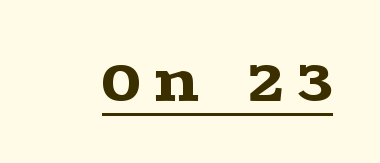
Proportional: the letters do not fall into vertical columns. The typesetter has applied underlining to the passage shown. This rendering widens character spacing well past its baseline value. A typesetter would mark this as roman, not italic. Are there feet on the stems? There are — it's a serif.
